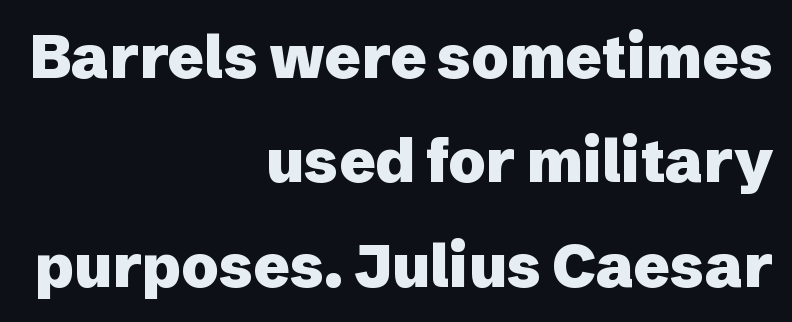
{"serif": "no", "italic": "no", "bold": "yes", "weight": "heavy", "width": "normal", "stroke_contrast": "low", "x_height": "medium", "monospaced": "no", "underline": "no", "align": "right", "line_spacing_ratio": 1.74, "letter_spacing": "normal", "letter_spacing_em": 0.0, "glyph_px": 60}
